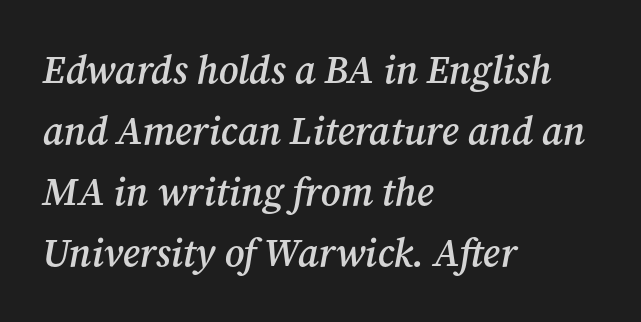
{"serif": "yes", "italic": "yes", "lean": "right", "slant_degrees": 12, "bold": "semi", "weight": "semibold", "width": "normal", "stroke_contrast": "medium", "x_height": "medium", "monospaced": "no", "underline": "no", "align": "left", "line_spacing": "normal", "line_spacing_ratio": 1.56, "letter_spacing": "normal", "letter_spacing_em": 0.0, "glyph_px": 39}
